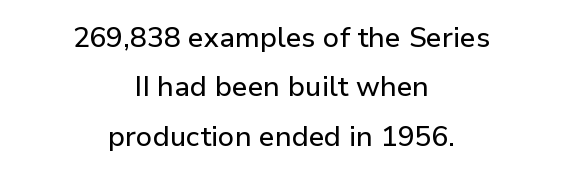
Q: Is the text italic (slanted)? A: No, it is upright.
Q: Is the typeface a serif or a sans-serif typeface? A: Sans-serif.
Q: Is the text underlined? A: No.
Q: How is the paragraph aligned? A: Centered.
Q: Is the spacing between letters normal or unusually wide? A: Normal.
Q: Width (condensed, normal, or wide)? A: Normal.
Q: Stroke contrast? A: Low.
Q: x-height? A: Medium.
Q: Monospaced? A: No.
